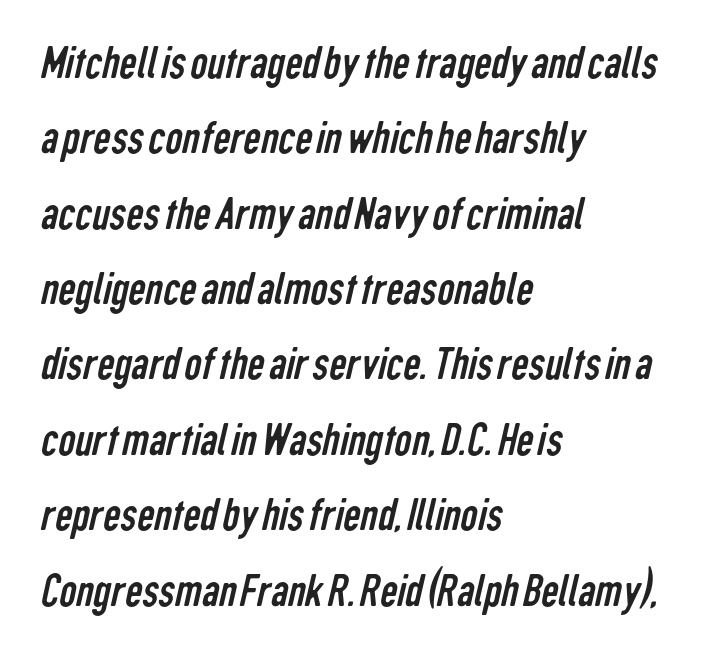
Bare-footed words on every line. Caption: standard tracking, unaltered. Vertically, the passage feels balanced, rows spaced as you'd expect. The strokes are not fattened; the text isn't bold. Grotesque or geometric, the face here clearly has no serifs. Character widths vary here, with narrow letters taking less room than wide ones.
